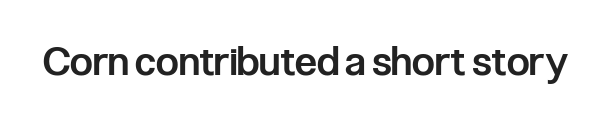
Q: Is the text bold? A: Semi-bold.
Q: Is the text italic (slanted)? A: No, it is upright.
Q: Is the typeface a serif or a sans-serif typeface? A: Sans-serif.
Q: Is the text underlined? A: No.
Q: Is the spacing between letters normal or unusually wide? A: Normal.
Q: Width (condensed, normal, or wide)? A: Condensed.
Q: Stroke contrast? A: Low.
Q: x-height? A: Medium.
Q: Monospaced? A: No.
